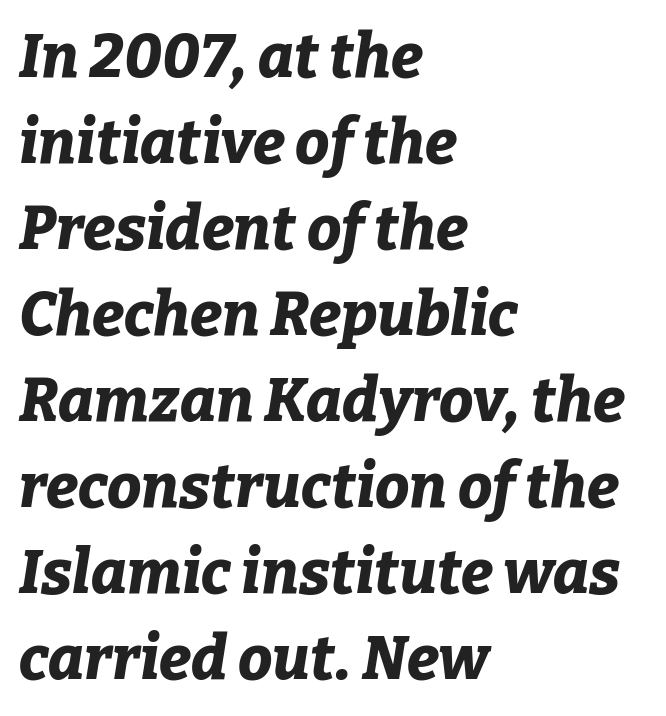
The image shows 61 px bold type, italic (leaning right); set left-aligned, normal line spacing (1.41x), normal letter spacing, not underlined; low stroke contrast and a medium x-height.
